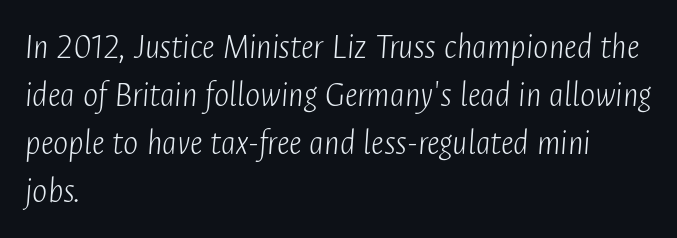
{"italic": "yes", "lean": "right", "slant_degrees": 4, "bold": "no", "weight": "light", "width": "condensed", "stroke_contrast": "low", "x_height": "medium", "monospaced": "no", "underline": "no", "align": "left", "line_spacing": "normal", "line_spacing_ratio": 1.33, "letter_spacing": "normal", "letter_spacing_em": 0.0, "glyph_px": 36}
